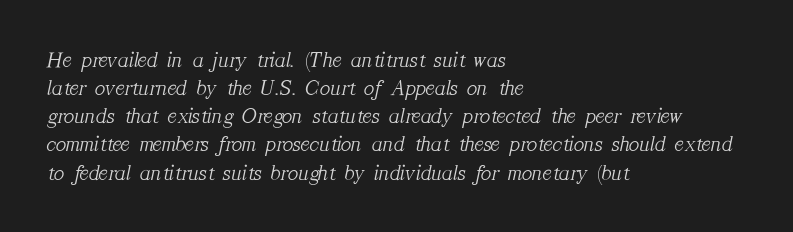
The image shows 22 px text type, italic (leaning right); set left-aligned, normal line spacing (1.28x), normal letter spacing, not underlined.
